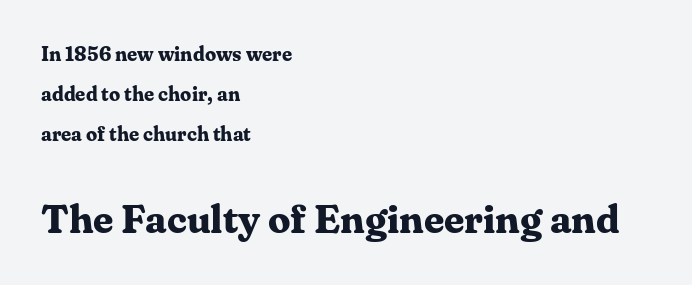
The image shows 40 px bold serif type, upright; set left-aligned, loose line spacing (2.0x), normal letter spacing, not underlined; the second (bottom) block is 2.0x larger; medium stroke contrast and a medium x-height.
